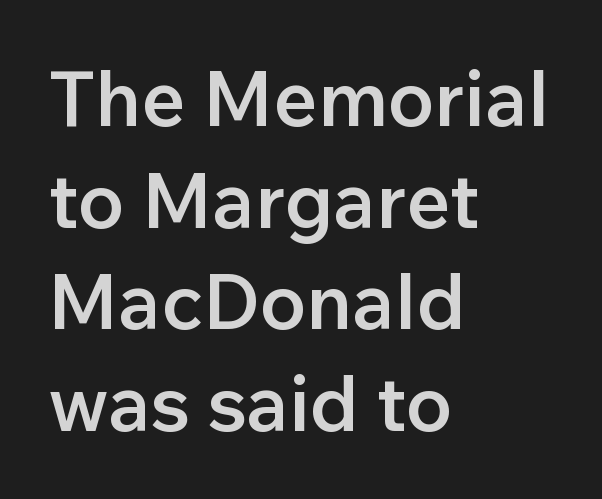
Q: Is the text bold? A: Semi-bold.
Q: Is the text italic (slanted)? A: No, it is upright.
Q: Is the typeface a serif or a sans-serif typeface? A: Sans-serif.
Q: Is the text underlined? A: No.
Q: How is the paragraph aligned? A: Left-aligned.
Q: Is the spacing between letters normal or unusually wide? A: Normal.
Q: Is the spacing between lines tight, normal or loose? A: Normal.
Q: Width (condensed, normal, or wide)? A: Normal.
Q: Stroke contrast? A: Low.
Q: x-height? A: Medium.
Q: Monospaced? A: No.
